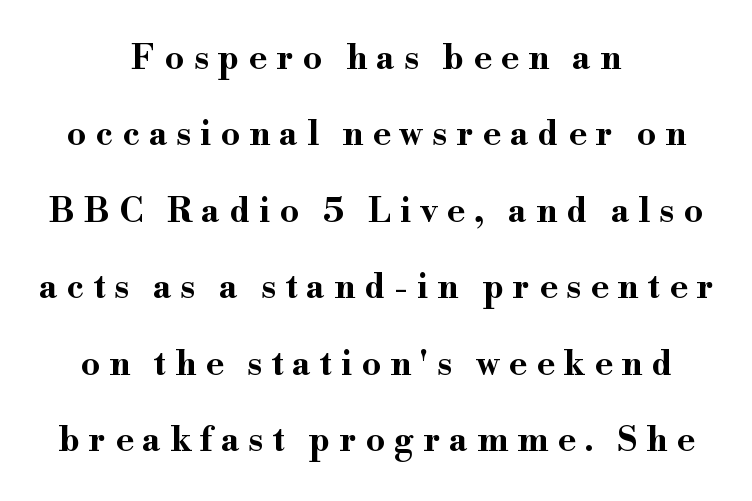
Airy leading. Bold? Absolutely — the strokes are thick and heavy. The rendering uses natural spacing where letterforms have individual widths. The horizontal fit of the characters is loose and conspicuously gappy. A centered setting, common on invitations and titles, is used for this passage. When letters stand straight like this, we call the style roman or upright.
